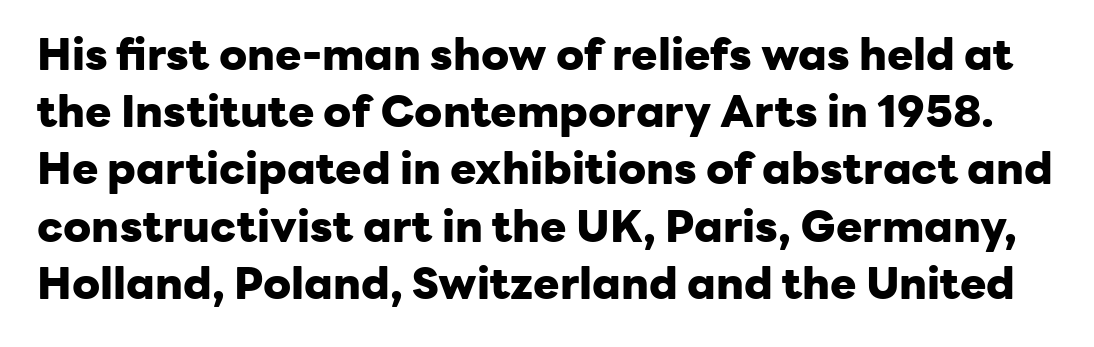
Nothing sits at the stroke ends, so this counts as sans-serif. The type sits square on the baseline with zero lean. The strip under each line holds only bare page. The letters advance in unequal steps, a hallmark of proportional type. This block has exactly the height ordinary leading produces. The tracking reads as untouched default to a designer's eye.
